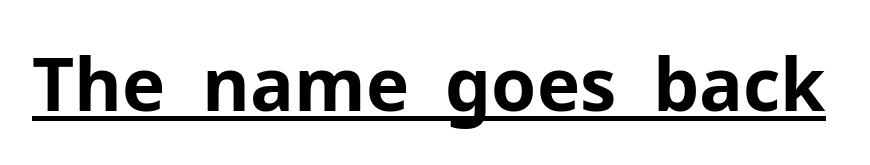
The image shows 73 px bold sans-serif type, upright; set normal letter spacing, underlined; low stroke contrast and a medium x-height.
